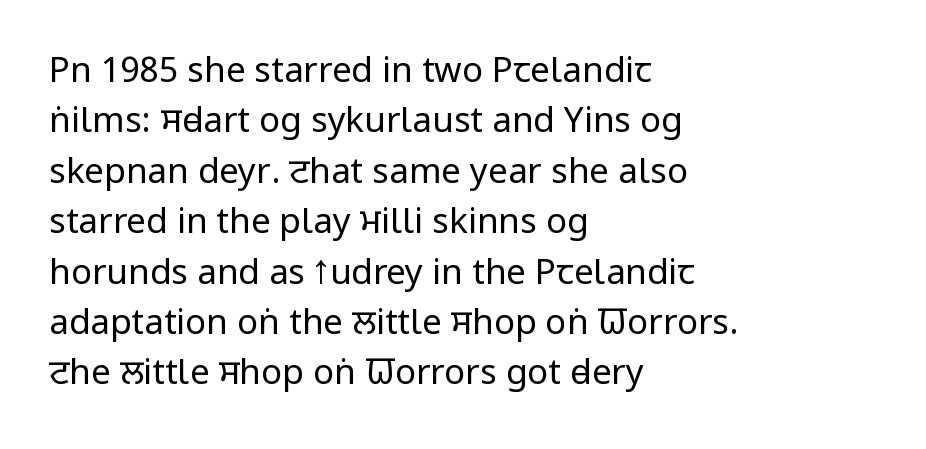
{"serif": "no", "italic": "no", "bold": "no", "weight": "regular", "width": "condensed", "stroke_contrast": "low", "x_height": "large", "monospaced": "no", "underline": "no", "align": "left", "line_spacing": "normal", "line_spacing_ratio": 1.44, "letter_spacing": "normal", "letter_spacing_em": 0.0, "glyph_px": 35}
